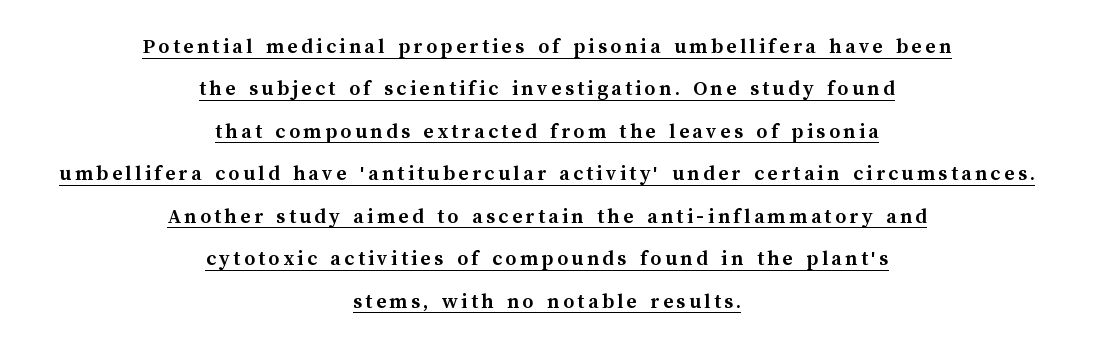
The image shows 22 px bold type, upright; set centered, loose line spacing (1.93x), underlined.
